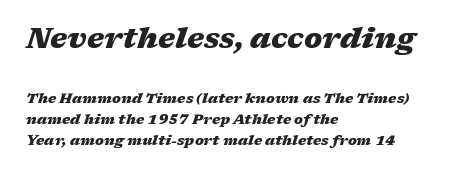
The passage shown is typed in a proportional face where columns would drift. When letters slant like this, we call the style italic. The initial chunk of copy outweighs the following chunk in type size. The vertical gap from one line to the next is medium. Has an underline been added? It has not. Line starts are locked; line ends wander.
